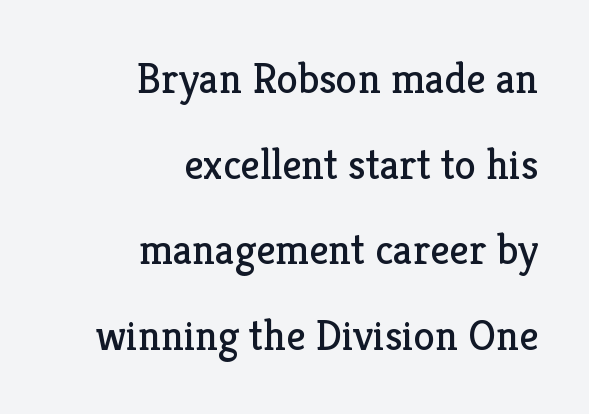
{"serif": "yes", "italic": "no", "bold": "no", "weight": "regular", "width": "normal", "stroke_contrast": "low", "x_height": "medium", "monospaced": "no", "underline": "no", "align": "right", "line_spacing": "loose", "line_spacing_ratio": 1.99, "letter_spacing": "normal", "letter_spacing_em": 0.0, "glyph_px": 43}
